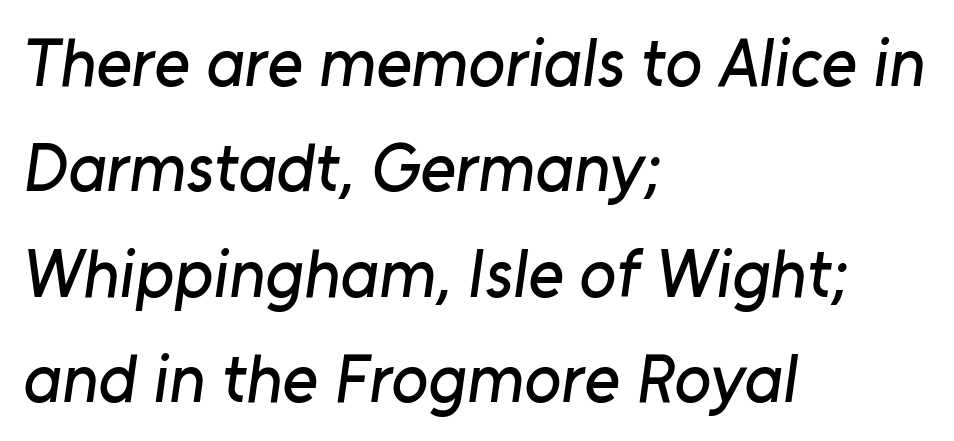
Any mark beneath the type? The region is blank. Left-aligned paragraph, ragged on the right. Nothing unusual about the tracking: characters are spaced as the font intends. You could not count columns in this text — the font is proportionally spaced. Nothing sits at the stroke ends, so this counts as sans-serif. This sample keeps an unexceptional amount of space between lines.
